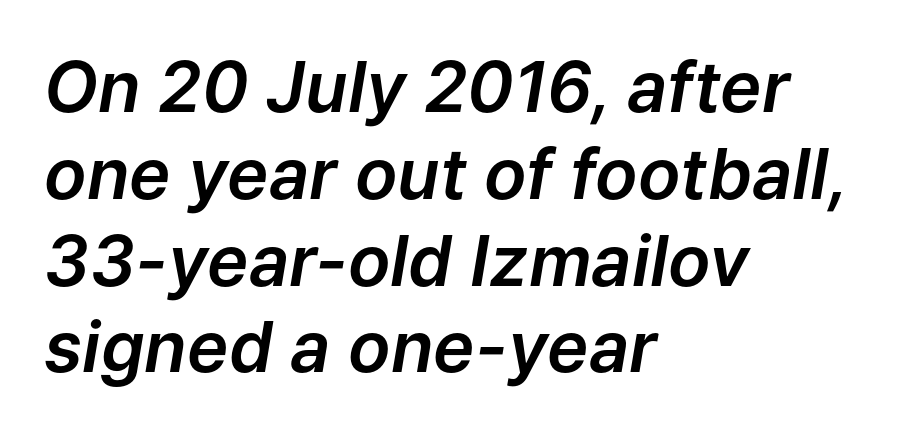
The image shows 70 px text type, italic (leaning right); set left-aligned, line spacing 1.24x, normal letter spacing, not underlined; low stroke contrast and a medium x-height.
